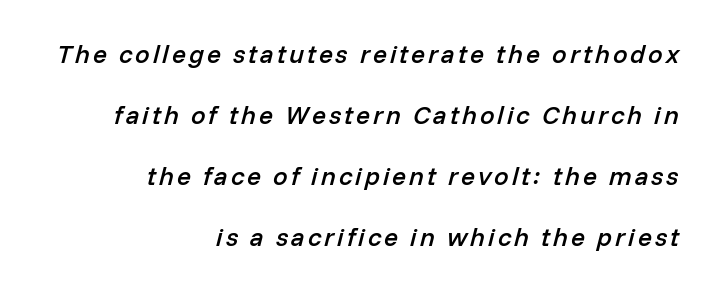
Horizontal bands of white between lines are thick stripes. Stems and bowls a touch heavier than normal — semibold. Bare-footed words on every line. It's the slanting kind of type. Every row of glyphs terminates at an identical x-position on the right.
